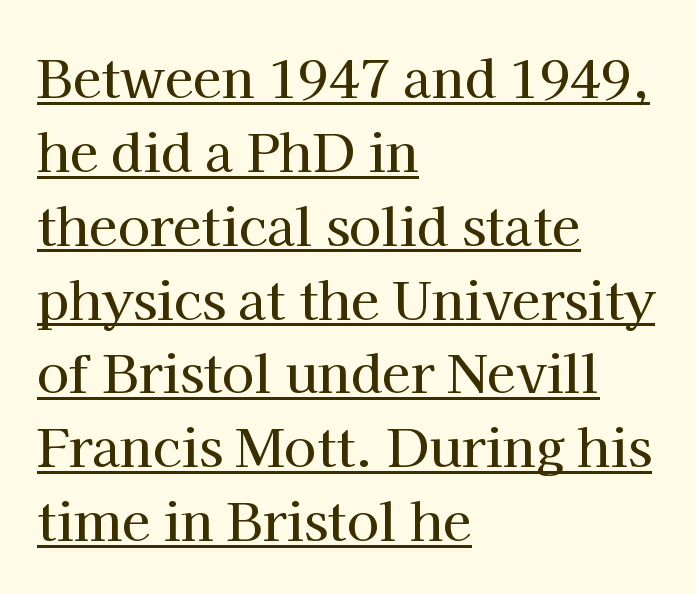
The image shows 52 px serif type, upright; set left-aligned, normal line spacing (1.42x), normal letter spacing, underlined; high stroke contrast and a medium x-height.
